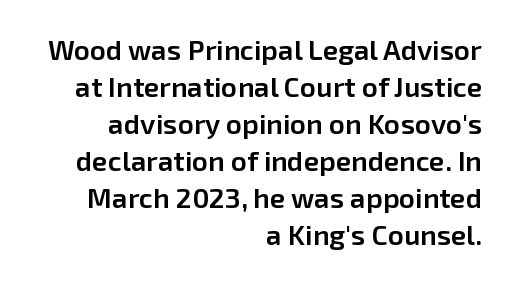
{"serif": "no", "italic": "no", "bold": "semi", "weight": "semibold", "width": "normal", "stroke_contrast": "low", "x_height": "medium", "monospaced": "no", "underline": "no", "align": "right", "line_spacing": "normal", "line_spacing_ratio": 1.32, "letter_spacing": "normal", "letter_spacing_em": 0.0, "glyph_px": 28}
